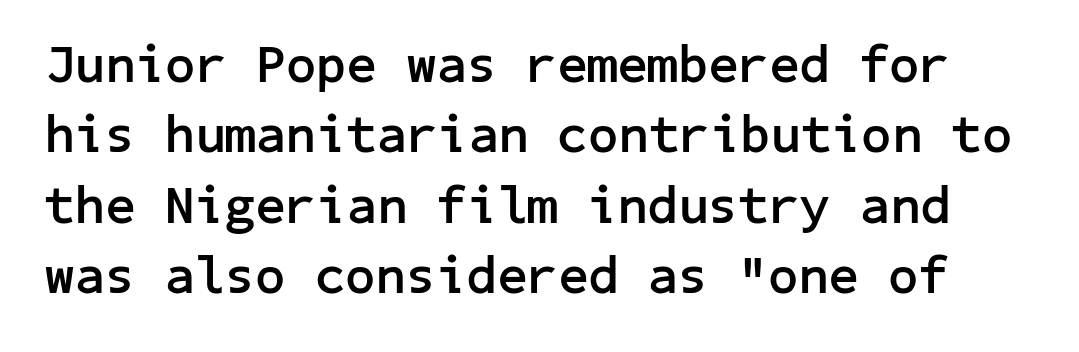
Q: Is the text bold? A: Yes.
Q: Is the text italic (slanted)? A: No, it is upright.
Q: Is the typeface a serif or a sans-serif typeface? A: Sans-serif.
Q: Is the text underlined? A: No.
Q: Is the spacing between letters normal or unusually wide? A: Normal.
Q: Is the spacing between lines tight, normal or loose? A: Normal.
Q: Width (condensed, normal, or wide)? A: Normal.
Q: Stroke contrast? A: Low.
Q: x-height? A: Medium.
